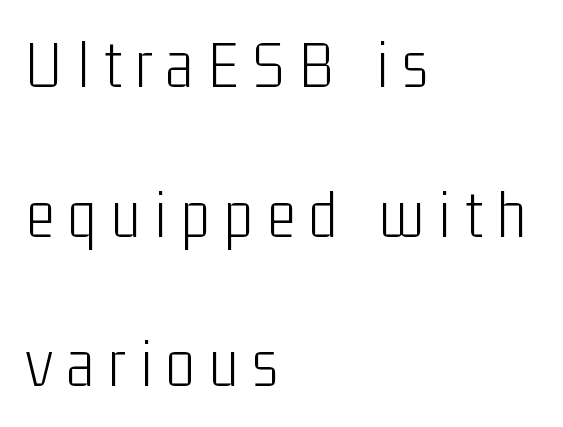
The image shows 68 px light, condensed sans-serif type, upright; set left-aligned, loose line spacing (2.2x), unusually wide letter spacing (+0.21 em), not underlined; low stroke contrast and a medium x-height.
